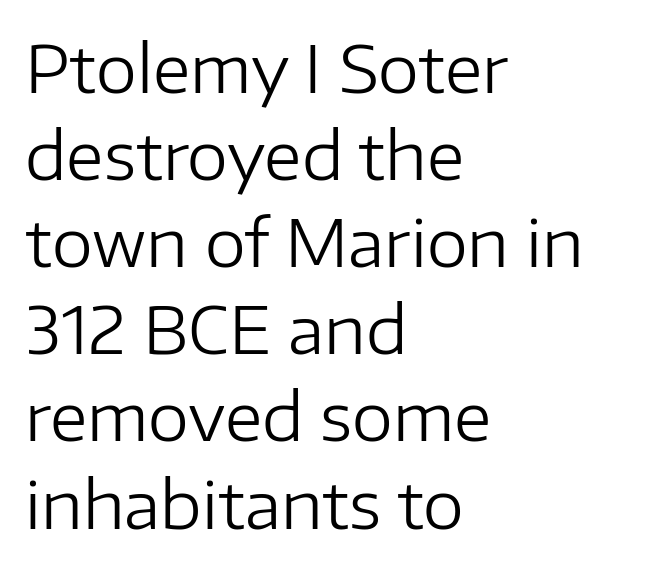
{"serif": "no", "italic": "no", "bold": "no", "weight": "regular", "width": "normal", "stroke_contrast": "low", "x_height": "medium", "monospaced": "no", "underline": "no", "align": "left", "line_spacing": "normal", "line_spacing_ratio": 1.32, "letter_spacing": "normal", "letter_spacing_em": 0.0, "glyph_px": 66}
